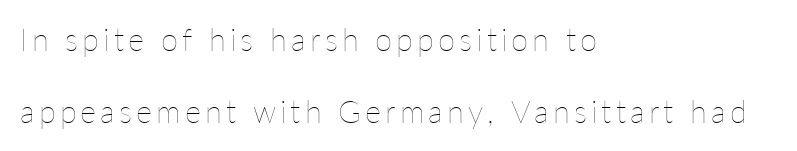
These lines are rendered in a variable-pitch font. Whoever set this chose breathing room over compactness in the vertical rhythm. These lines were composed using upright roman letters. Only glyphs here, with clear space below each row. Each line starts at the same left margin while the right side varies. Each stroke keeps to a modest, everyday thickness or less.
